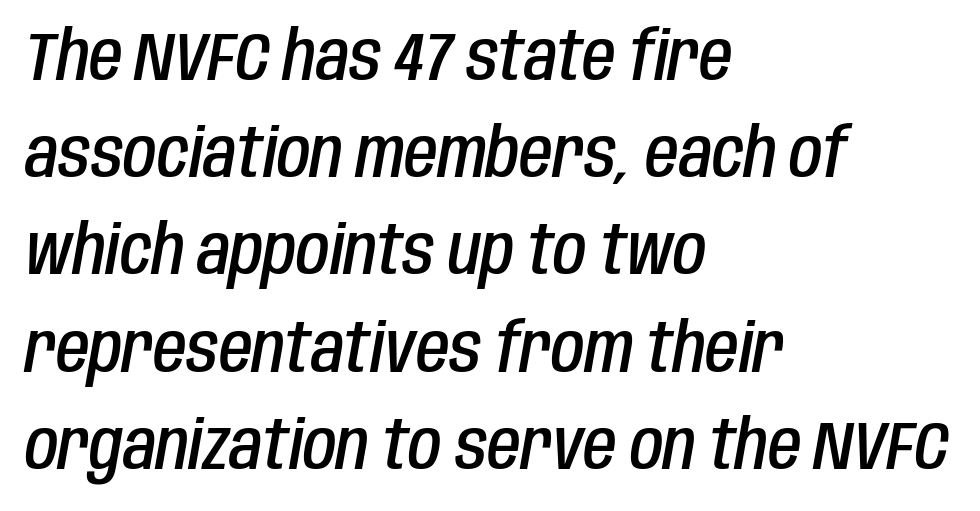
{"italic": "yes", "lean": "right", "slant_degrees": 10, "bold": "semi", "weight": "semibold", "width": "condensed", "stroke_contrast": "low", "x_height": "large", "monospaced": "no", "underline": "no", "align": "left", "line_spacing": "normal", "line_spacing_ratio": 1.43, "letter_spacing": "normal", "letter_spacing_em": 0.0, "glyph_px": 68}
